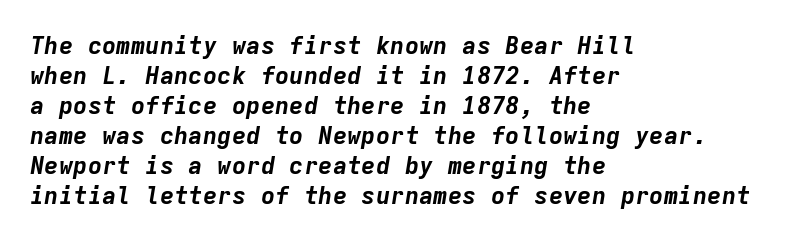
The image shows 24 px bold type, italic (leaning right); set left-aligned, normal line spacing (1.25x), normal letter spacing, not underlined.
